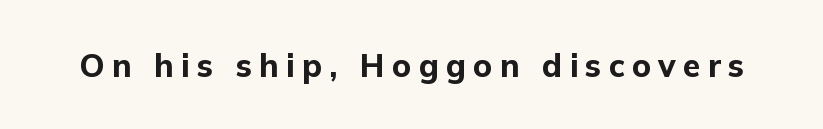
Q: Is the text bold? A: Yes.
Q: Is the text italic (slanted)? A: No, it is upright.
Q: Is the typeface a serif or a sans-serif typeface? A: Sans-serif.
Q: Is the text underlined? A: No.
Q: Is the spacing between letters normal or unusually wide? A: Unusually wide.
Q: Width (condensed, normal, or wide)? A: Normal.
Q: Stroke contrast? A: Low.
Q: x-height? A: Medium.
Q: Monospaced? A: No.
